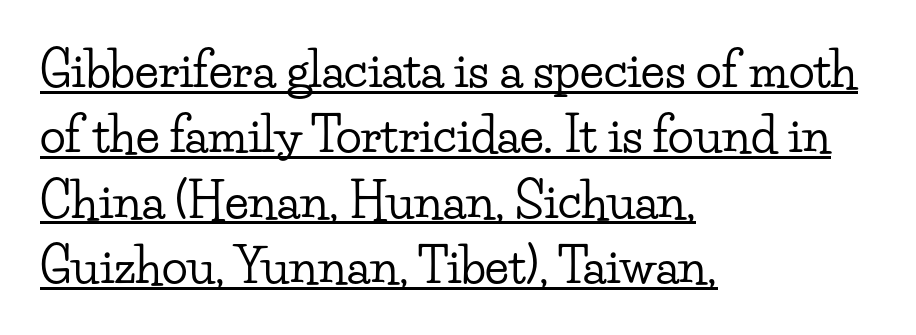
{"serif": "yes", "italic": "no", "width": "wide", "stroke_contrast": "low", "x_height": "small", "monospaced": "no", "underline": "yes", "align": "left", "line_spacing": "normal", "line_spacing_ratio": 1.36, "letter_spacing": "normal", "letter_spacing_em": 0.0, "glyph_px": 48}
